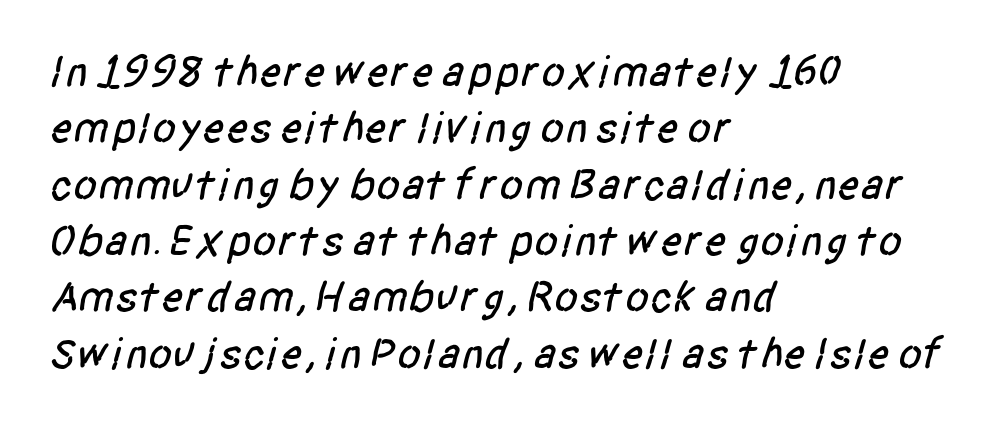
Q: Is the typeface a serif or a sans-serif typeface? A: Sans-serif.
Q: Is the text underlined? A: No.
Q: How is the paragraph aligned? A: Left-aligned.
Q: Is the spacing between letters normal or unusually wide? A: Normal.
Q: Is the spacing between lines tight, normal or loose? A: Normal.
Q: Width (condensed, normal, or wide)? A: Condensed.
Q: Stroke contrast? A: Low.
Q: x-height? A: Large.
Q: Monospaced? A: No.
